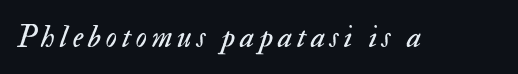
The image shows 31 px regular-weight type, italic (leaning right); set not underlined; medium stroke contrast and a small x-height.
